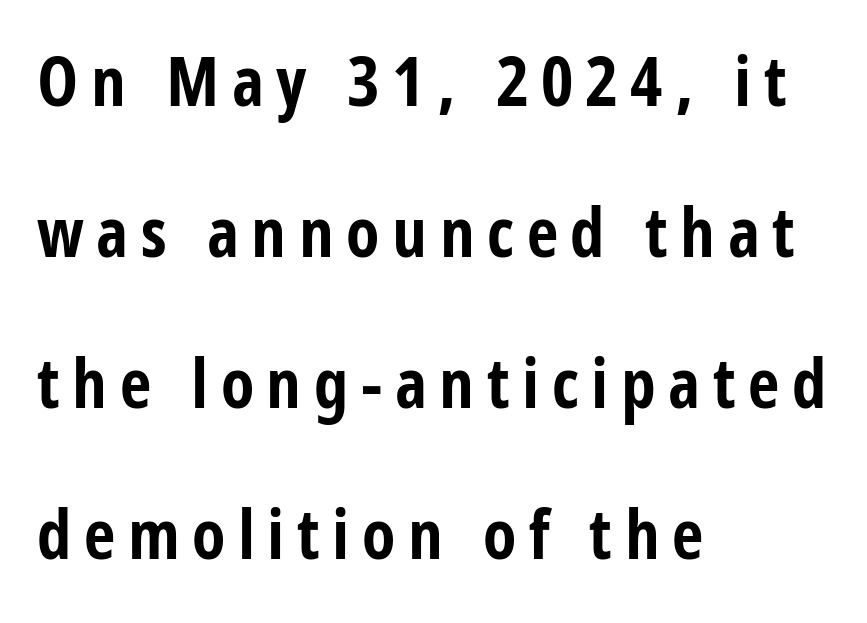
The image shows 69 px bold, condensed sans-serif type, upright; set left-aligned, loose line spacing (2.19x), not underlined; low stroke contrast and a large x-height.
